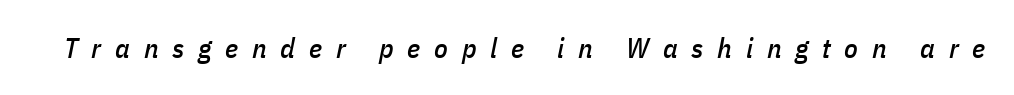
Anything drawn beneath the words? Only blank space. Short note: letters widely spaced. Italic? Definitely — the glyphs are oblique. Varying glyph widths throughout — classic text-font behaviour.
